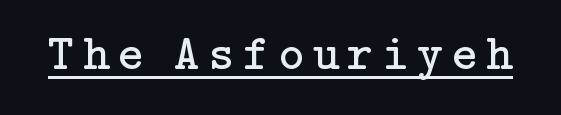
Weight class: somewhere from thin through regular. A continuous stroke trails under the words, as in a hyperlink. Do the letters lean? They stand straight. Is this a sans? No — the strokes have serifs.
